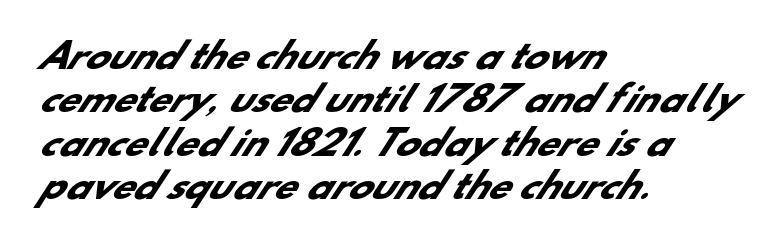
{"serif": "no", "bold": "yes", "weight": "heavy", "width": "normal", "stroke_contrast": "low", "x_height": "small", "monospaced": "no", "underline": "no", "align": "left", "line_spacing_ratio": 1.24, "letter_spacing": "normal", "letter_spacing_em": 0.0, "glyph_px": 35}
